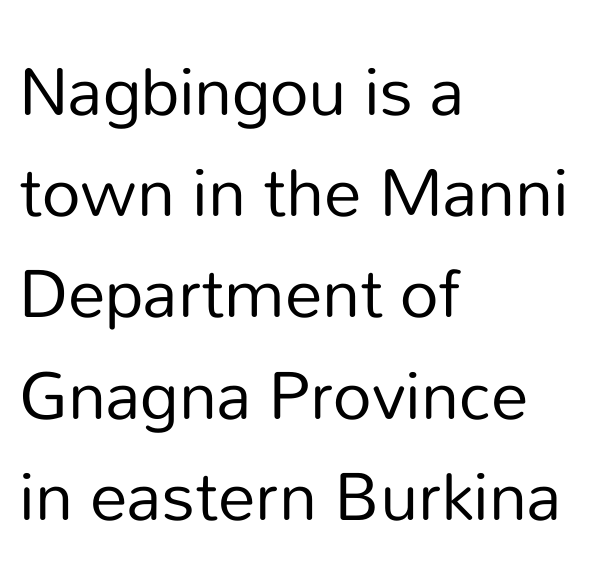
Q: Is the text bold? A: No.
Q: Is the text italic (slanted)? A: No, it is upright.
Q: Is the typeface a serif or a sans-serif typeface? A: Sans-serif.
Q: Is the text underlined? A: No.
Q: How is the paragraph aligned? A: Left-aligned.
Q: Is the spacing between letters normal or unusually wide? A: Normal.
Q: Is the spacing between lines tight, normal or loose? A: Normal.
Q: Width (condensed, normal, or wide)? A: Normal.
Q: Stroke contrast? A: Low.
Q: x-height? A: Medium.
Q: Monospaced? A: No.
